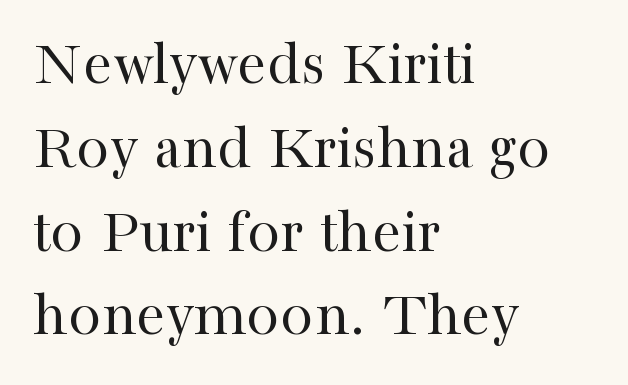
Visually the block forms a straight wall on the left and a jagged coastline on the right. The strokes are not fattened; the text isn't bold. Letterform terminals end in serifs throughout the passage. Tracking value appears to be zero — textbook default spacing. Interline gaps are of average width in this sample.
